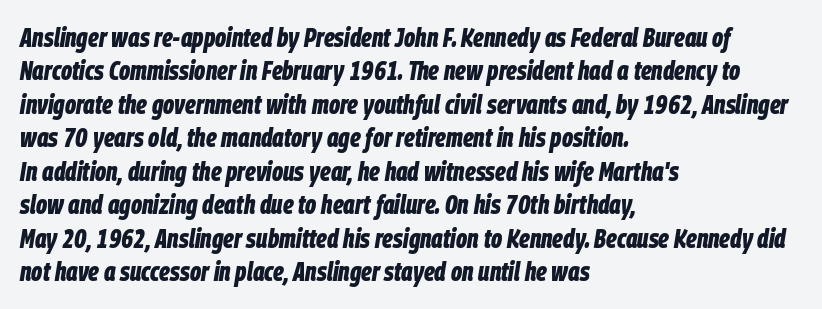
These lines keep a tight, regular rhythm from letter to letter. Alignment: flush left. An italicized treatment has been applied to the whole sample. The characters look thick and weighty, a clear bold.
